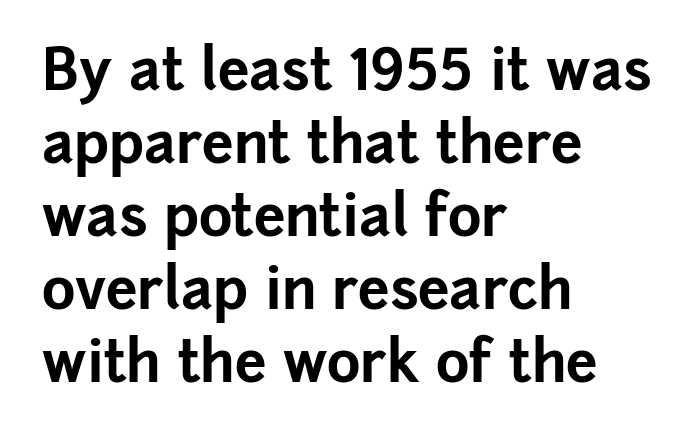
Does extra space separate the letters? No, they use regular spacing. How heavy is the stroke? Heavy — this is a bold. Notice how descenders clear the ascenders below comfortably — that's standard leading. Nope, not italic — everything's standing straight. Unmarked baselines from the first word to the last. Each letter keeps its own natural width here, so spacing adapts to shape.
